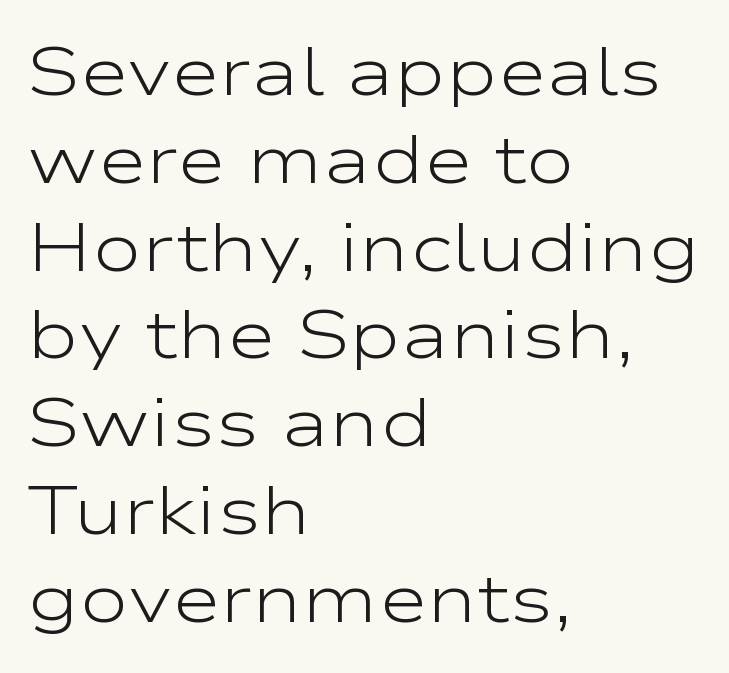
The image shows 67 px light, wide sans-serif type, upright; set left-aligned, normal line spacing (1.31x), normal letter spacing, not underlined; low stroke contrast and a medium x-height.
